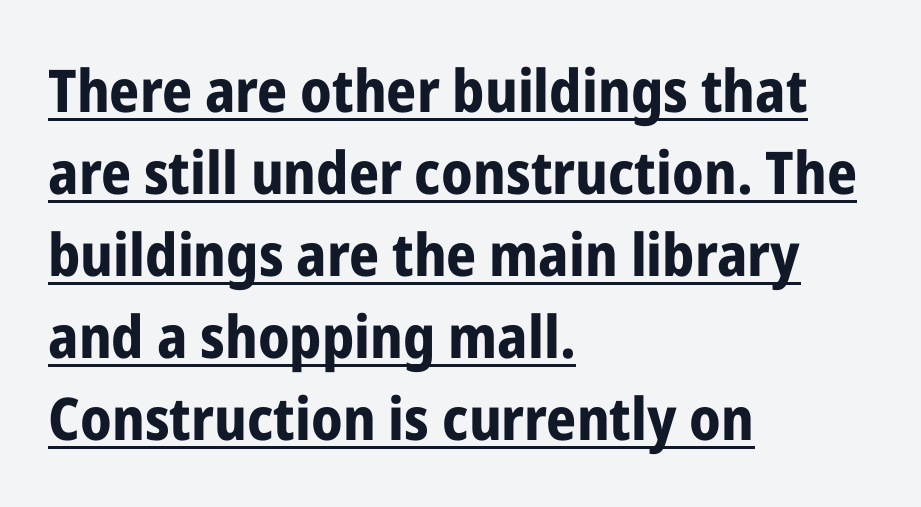
Like a heading marked for emphasis, these lines bear an underscore. Observe the absence of serifs on each vertical stroke in this sample. The passage shown is typed in a proportional face where columns would drift. A typesetter would mark this as roman, not italic. Words appear dense and cohesive because spacing is normal.
